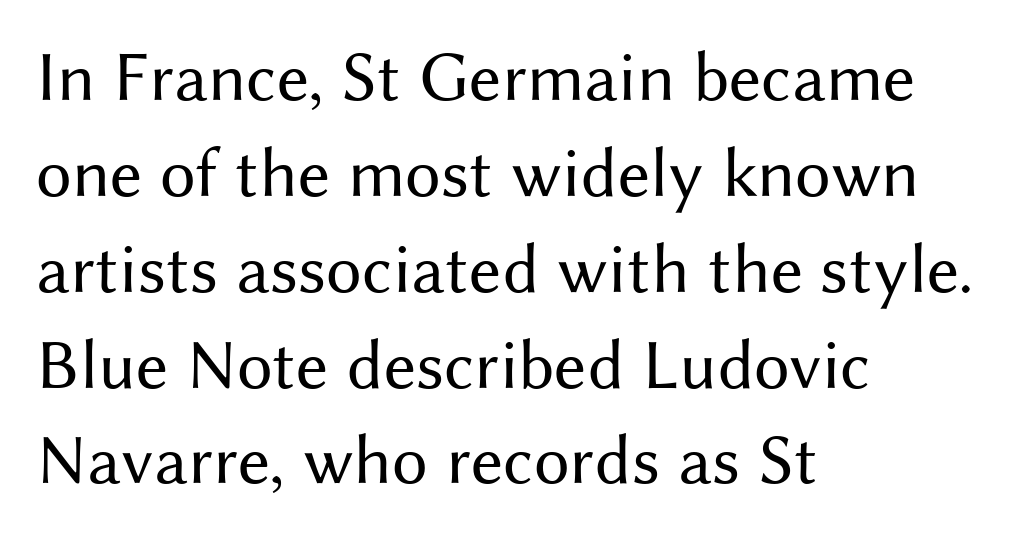
Character widths vary here, with narrow letters taking less room than wide ones. The setting favours the left margin, as ordinary paragraphs usually do. Letterform terminals end flat and unadorned throughout the passage. If you measured baseline to baseline, you'd find a middling distance.
